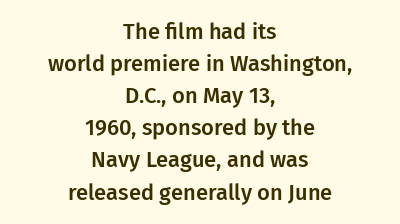
This sample uses plain, unmodified letter spacing. Horizontal bands of white between lines are of average thickness. You can tell it's not italic because the verticals are truly vertical. Descenders are the only things crossing below the line. A centered setting, common on invitations and titles, is used for this passage.
